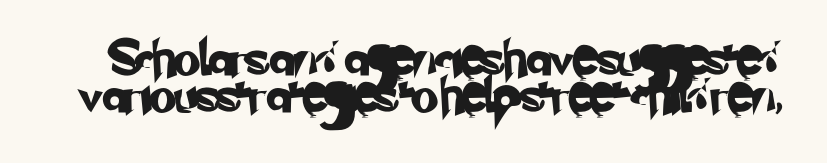
{"serif": "no", "width": "normal", "stroke_contrast": "low", "x_height": "small", "monospaced": "no", "underline": "no", "line_spacing": "tight", "line_spacing_ratio": 1.05, "letter_spacing": "normal", "letter_spacing_em": 0.0, "glyph_px": 35}
